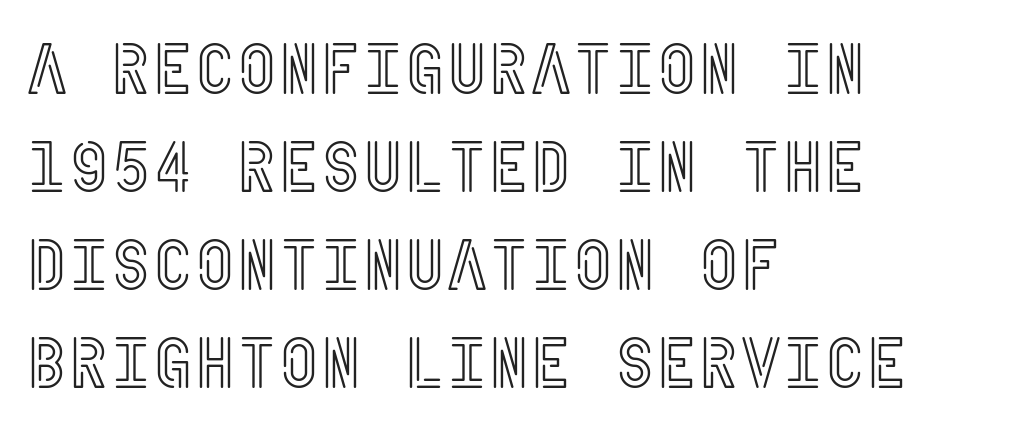
The designer left line spacing at the default. Line beginnings align vertically; line endings do not. The words here are not underlined. The typography opts for an upright posture over an oblique one. There is no visible air inserted between adjacent glyphs.
